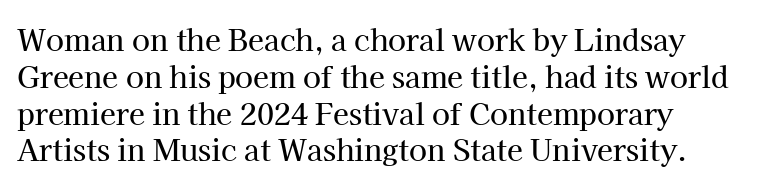
Q: Is the text italic (slanted)? A: No, it is upright.
Q: Is the typeface a serif or a sans-serif typeface? A: Serif.
Q: Is the text underlined? A: No.
Q: How is the paragraph aligned? A: Left-aligned.
Q: Is the spacing between letters normal or unusually wide? A: Normal.
Q: Is the spacing between lines tight, normal or loose? A: Normal.
Q: Width (condensed, normal, or wide)? A: Normal.
Q: Stroke contrast? A: High.
Q: x-height? A: Medium.
Q: Monospaced? A: No.
